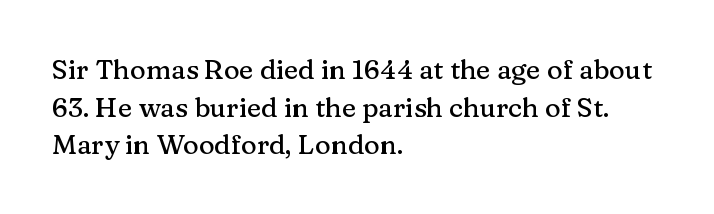
The image shows 27 px text type, upright; set left-aligned, normal line spacing (1.39x), normal letter spacing, not underlined.
